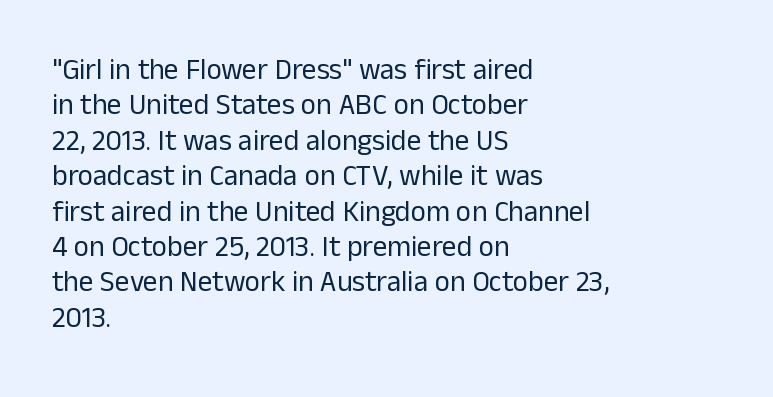
{"serif": "no", "italic": "no", "bold": "no", "weight": "regular", "width": "normal", "stroke_contrast": "low", "x_height": "medium", "monospaced": "no", "underline": "no", "align": "left", "line_spacing_ratio": 1.22, "letter_spacing": "normal", "letter_spacing_em": 0.0, "glyph_px": 29}
